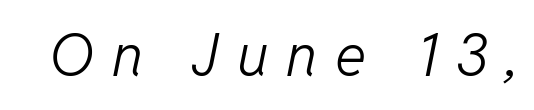
Every character sits at an angle, as italics do. The face used here is proportionally spaced, like ordinary book or web type. Just letters on the line, the space beneath them empty. The cut favours lightness, reaching ordinary text weight at its darkest.
